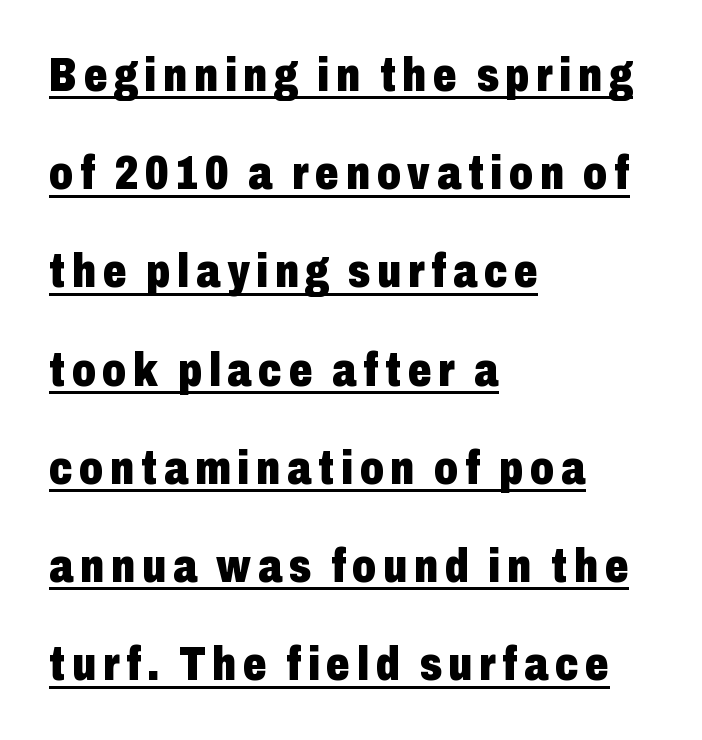
{"serif": "no", "italic": "no", "bold": "yes", "weight": "heavy", "width": "condensed", "stroke_contrast": "low", "x_height": "medium", "monospaced": "no", "underline": "yes", "align": "left", "line_spacing": "loose", "line_spacing_ratio": 2.09, "glyph_px": 47}
